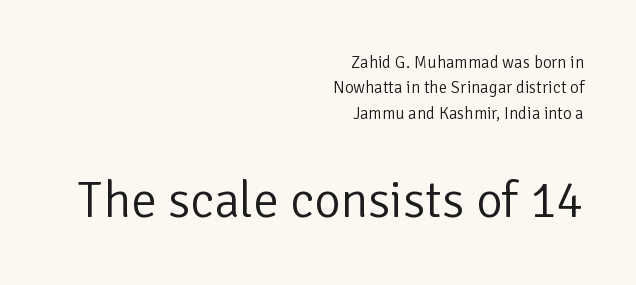
{"serif": "no", "italic": "no", "bold": "no", "weight": "light", "width": "normal", "stroke_contrast": "low", "x_height": "medium", "monospaced": "no", "underline": "no", "align": "right", "line_spacing": "normal", "line_spacing_ratio": 1.5, "letter_spacing": "normal", "letter_spacing_em": 0.0, "larger_block": "second", "size_ratio": 3.0, "glyph_px": 51}
